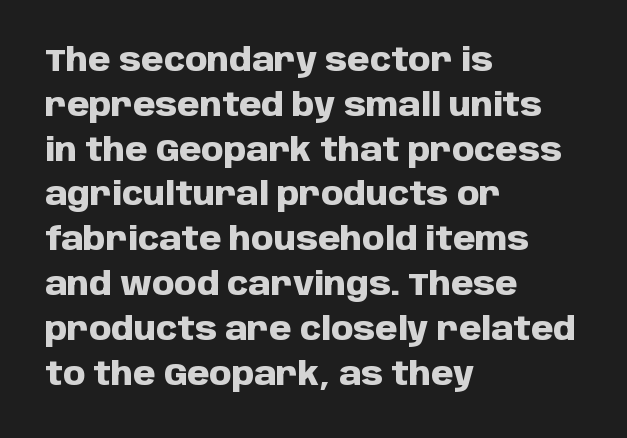
{"serif": "no", "italic": "no", "bold": "yes", "weight": "heavy", "width": "normal", "stroke_contrast": "low", "x_height": "large", "monospaced": "no", "underline": "no", "align": "left", "line_spacing": "normal", "line_spacing_ratio": 1.4, "letter_spacing": "normal", "letter_spacing_em": 0.0, "glyph_px": 32}
